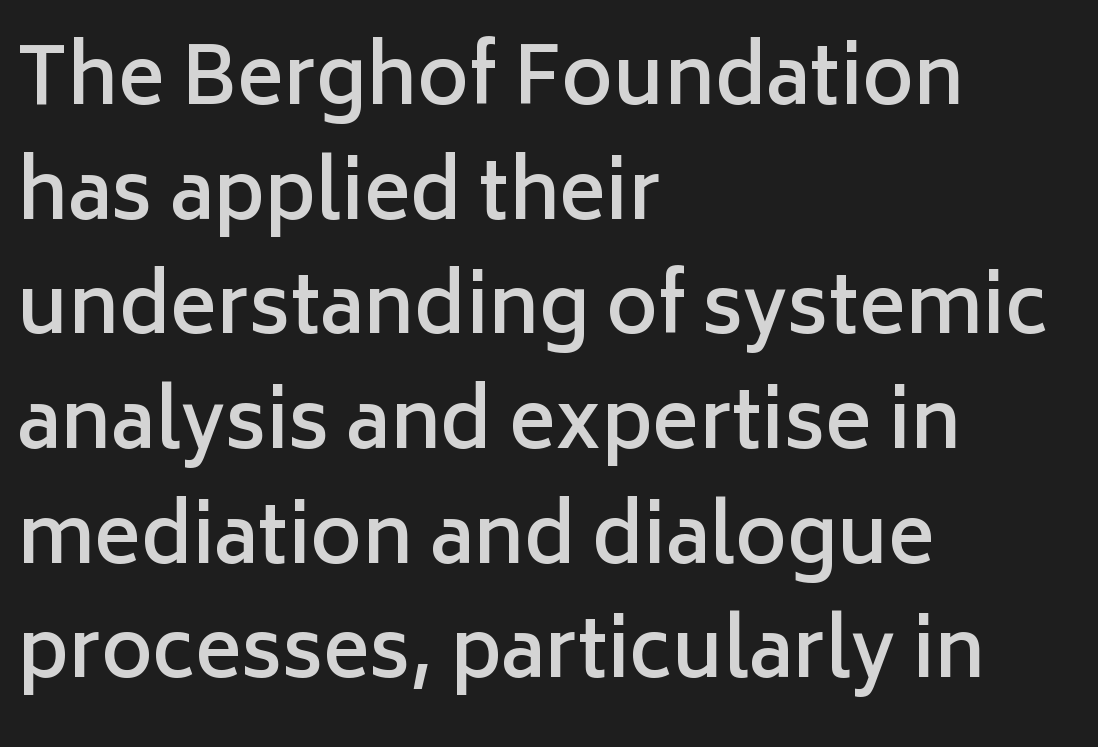
Q: Is the text bold? A: Semi-bold.
Q: Is the text italic (slanted)? A: No, it is upright.
Q: Is the typeface a serif or a sans-serif typeface? A: Sans-serif.
Q: Is the text underlined? A: No.
Q: How is the paragraph aligned? A: Left-aligned.
Q: Is the spacing between letters normal or unusually wide? A: Normal.
Q: Is the spacing between lines tight, normal or loose? A: Normal.
Q: Width (condensed, normal, or wide)? A: Normal.
Q: Stroke contrast? A: Low.
Q: x-height? A: Medium.
Q: Monospaced? A: No.
